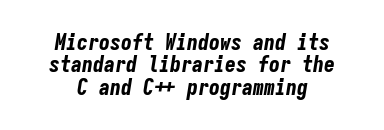
{"italic": "yes", "lean": "right", "slant_degrees": 9, "bold": "yes", "underline": "no", "align": "center", "line_spacing": "tight", "line_spacing_ratio": 1.02, "letter_spacing": "normal", "letter_spacing_em": 0.0, "glyph_px": 22}
